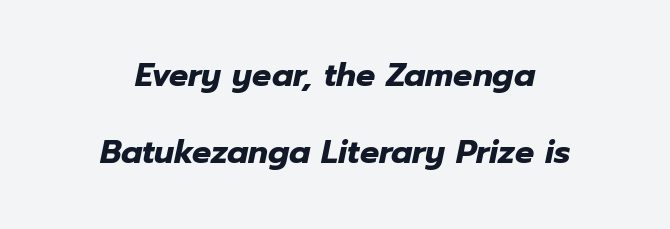
The image shows 32 px heavy type, italic (leaning right); set centered, loose line spacing (2.41x), normal letter spacing, not underlined; low stroke contrast and a medium x-height.
